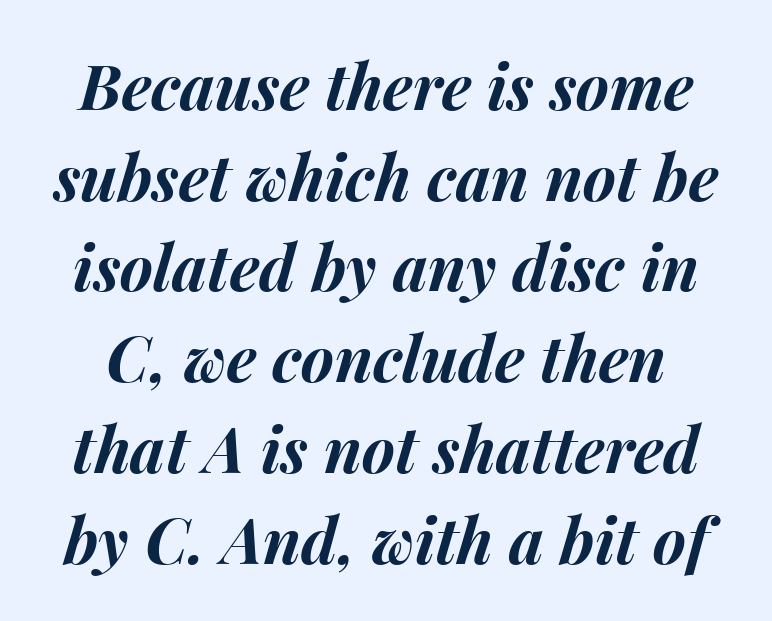
The image shows 63 px bold type, italic (leaning right); set normal line spacing (1.44x), normal letter spacing, not underlined; medium stroke contrast and a medium x-height.
